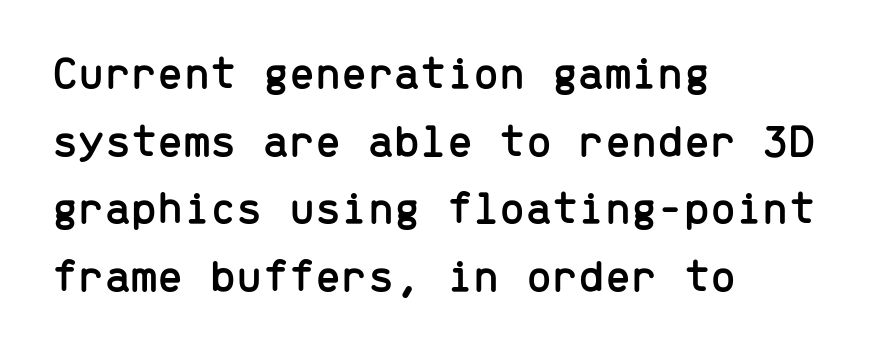
The image shows 47 px sans-serif type, upright, monospaced; set left-aligned, normal line spacing (1.44x), normal letter spacing, not underlined; low stroke contrast and a medium x-height.
